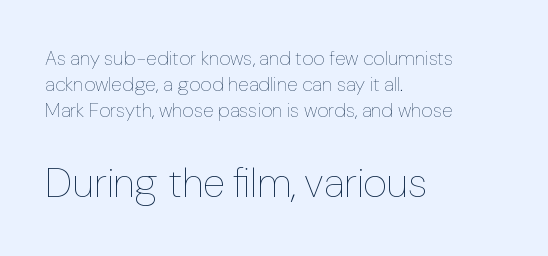
The image shows 41 px thin type, upright; set left-aligned, normal line spacing (1.31x), normal letter spacing, not underlined; the second (bottom) block is 2.05x larger; low stroke contrast and a medium x-height.
